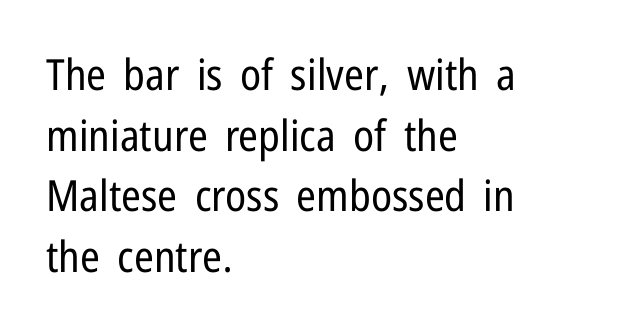
The rag falls on the right side of this text block. Baseline-to-baseline distance is the conventional proportion of letter height. Is this a fixed-width face? No — the glyphs have proportional, varying widths. The passage shown is not underscored anywhere.
